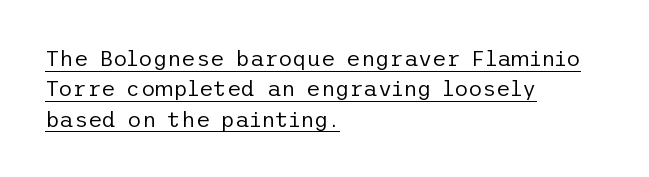
Q: Is the text bold? A: No.
Q: Is the text italic (slanted)? A: No, it is upright.
Q: Is the text underlined? A: Yes.
Q: How is the paragraph aligned? A: Left-aligned.
Q: Is the spacing between letters normal or unusually wide? A: Normal.
Q: Is the spacing between lines tight, normal or loose? A: Normal.
